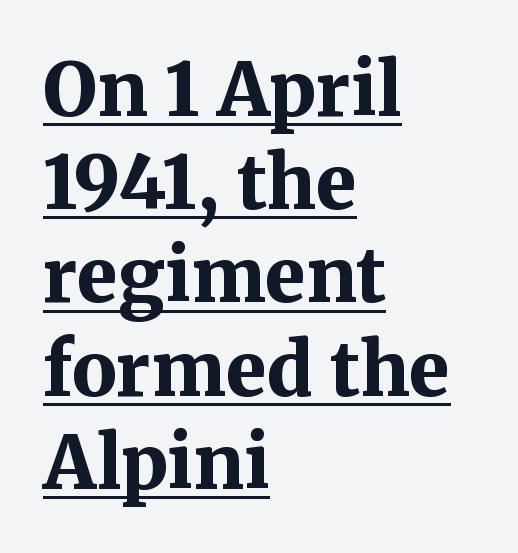
{"serif": "yes", "italic": "no", "bold": "yes", "weight": "bold", "width": "normal", "stroke_contrast": "medium", "x_height": "medium", "monospaced": "no", "underline": "yes", "align": "left", "line_spacing": "normal", "line_spacing_ratio": 1.26, "letter_spacing": "normal", "letter_spacing_em": 0.0, "glyph_px": 74}
